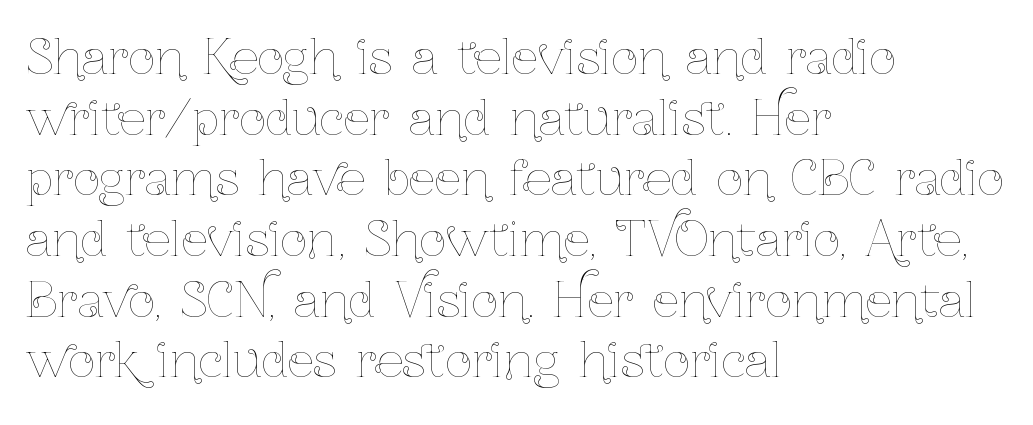
The image shows 47 px thin, condensed type, upright; set left-aligned, normal line spacing (1.29x), normal letter spacing, not underlined; low stroke contrast and a medium x-height.
